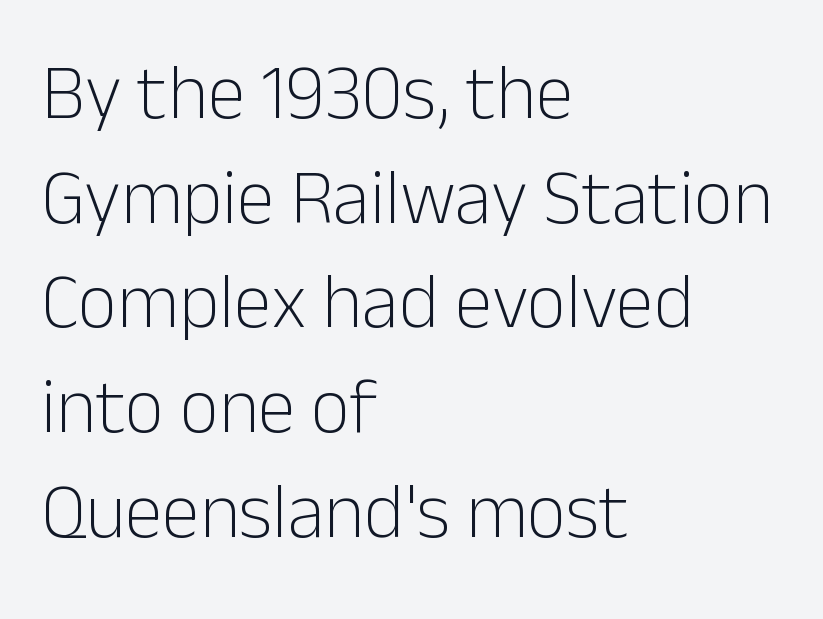
Q: Is the text bold? A: No.
Q: Is the text italic (slanted)? A: No, it is upright.
Q: Is the typeface a serif or a sans-serif typeface? A: Sans-serif.
Q: Is the text underlined? A: No.
Q: How is the paragraph aligned? A: Left-aligned.
Q: Is the spacing between letters normal or unusually wide? A: Normal.
Q: Is the spacing between lines tight, normal or loose? A: Normal.
Q: Width (condensed, normal, or wide)? A: Normal.
Q: Stroke contrast? A: Low.
Q: x-height? A: Medium.
Q: Monospaced? A: No.
